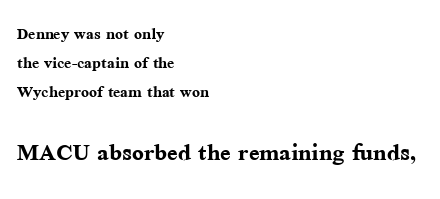
Q: Is the text bold? A: Yes.
Q: Is the text italic (slanted)? A: No, it is upright.
Q: Is the typeface a serif or a sans-serif typeface? A: Serif.
Q: Is the text underlined? A: No.
Q: How is the paragraph aligned? A: Left-aligned.
Q: Is the spacing between letters normal or unusually wide? A: Normal.
Q: Is the spacing between lines tight, normal or loose? A: Normal.
Q: Which block of text is set in a larger size, the first (top) or the second (bottom)? A: The second (bottom) one.
Q: Width (condensed, normal, or wide)? A: Normal.
Q: Stroke contrast? A: Medium.
Q: x-height? A: Medium.
Q: Monospaced? A: No.
